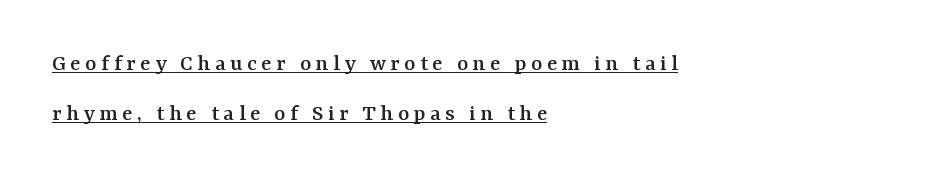
The image shows 24 px text type, upright; set left-aligned, loose line spacing (2.09x), underlined.
